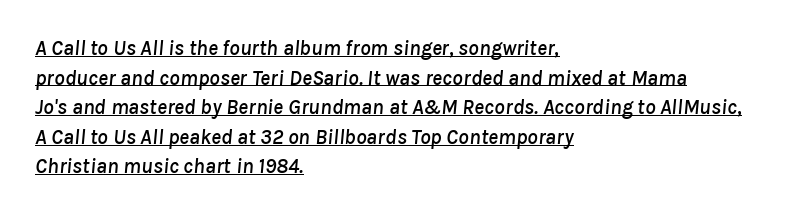
Observe the ordinary spacing: letters are neighbours, not strangers. A classic flush-left, rag-right setting is used for this passage. Beneath each row of characters lies a ruled line. Interline gaps are of average width in this sample. Observe the lean: these are italic letterforms.
